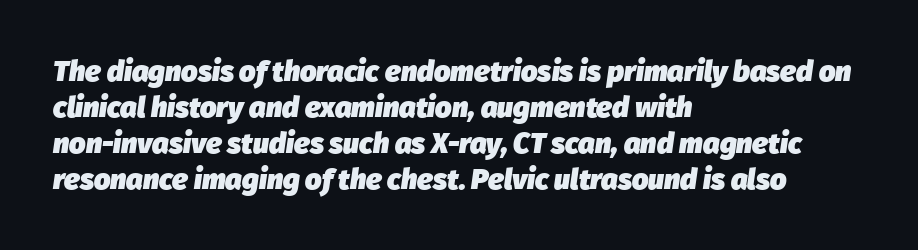
Q: Is the text bold? A: Yes.
Q: Is the text italic (slanted)? A: Yes, it leans right by about 8 degrees.
Q: Is the text underlined? A: No.
Q: How is the paragraph aligned? A: Left-aligned.
Q: Is the spacing between letters normal or unusually wide? A: Normal.
Q: Width (condensed, normal, or wide)? A: Normal.
Q: Stroke contrast? A: Low.
Q: x-height? A: Medium.
Q: Monospaced? A: No.
